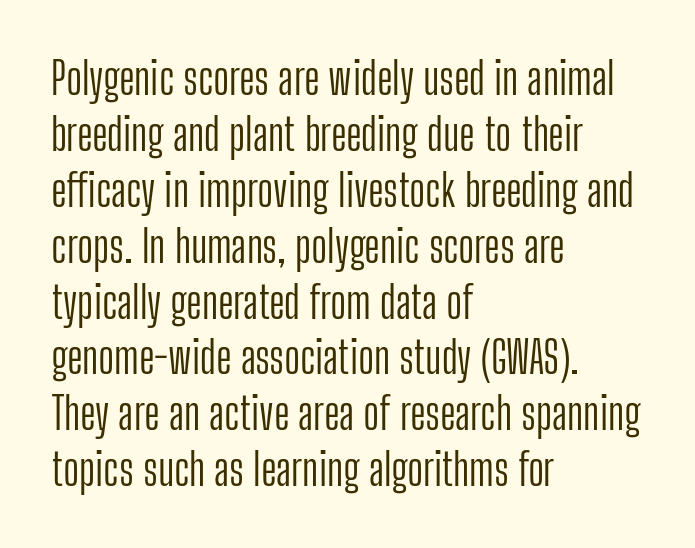
Q: Is the text bold? A: No.
Q: Is the text italic (slanted)? A: No, it is upright.
Q: Is the typeface a serif or a sans-serif typeface? A: Sans-serif.
Q: Is the text underlined? A: No.
Q: How is the paragraph aligned? A: Left-aligned.
Q: Is the spacing between letters normal or unusually wide? A: Normal.
Q: Is the spacing between lines tight, normal or loose? A: Normal.
Q: Width (condensed, normal, or wide)? A: Condensed.
Q: Stroke contrast? A: Low.
Q: x-height? A: Medium.
Q: Monospaced? A: No.
